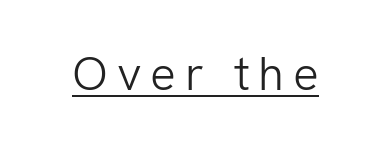
Q: Is the text bold? A: No.
Q: Is the text italic (slanted)? A: No, it is upright.
Q: Is the typeface a serif or a sans-serif typeface? A: Sans-serif.
Q: Is the text underlined? A: Yes.
Q: Width (condensed, normal, or wide)? A: Normal.
Q: Stroke contrast? A: Low.
Q: x-height? A: Medium.
Q: Monospaced? A: No.
